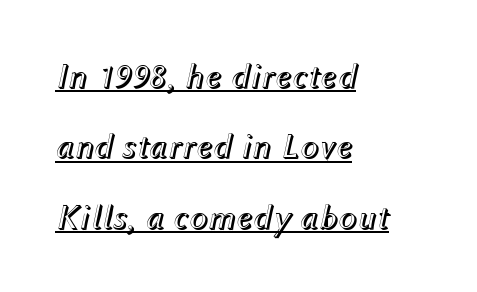
Does the lettering tilt? It does — this is italic. Compared with a centered layout, this one pins lines to the left instead. Line spacing here is loose. Honestly, the underline is the first thing you notice here. Short note: letters normally spaced.
